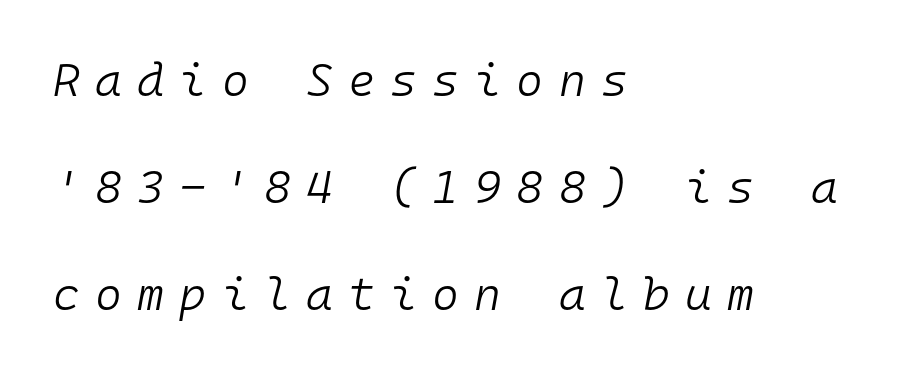
A student would call this left alignment; a typographer would say flush left, rag right. Rule under the text: the space is simply empty. The face used here is monospaced, like something from a code editor. Designer's note — italics engaged. The lines are spread far apart with generous leading. Weight class: somewhere from thin through regular.
